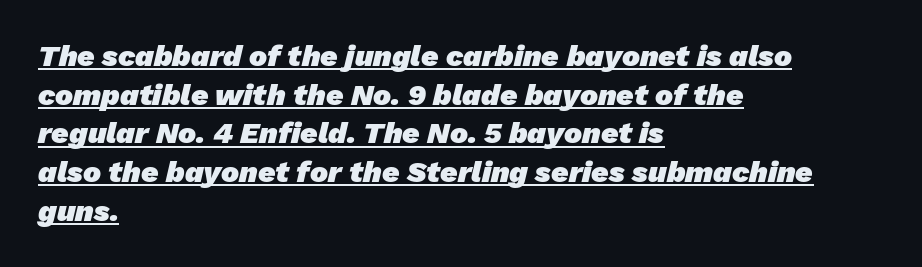
The rendering shows plain stroke endings on the letterforms — a sans-serif design. Does the copy run flush right? No — it runs flush left. Varying glyph widths throughout — classic text-font behaviour. How would I describe the line gaps? Plain and ordinary.
